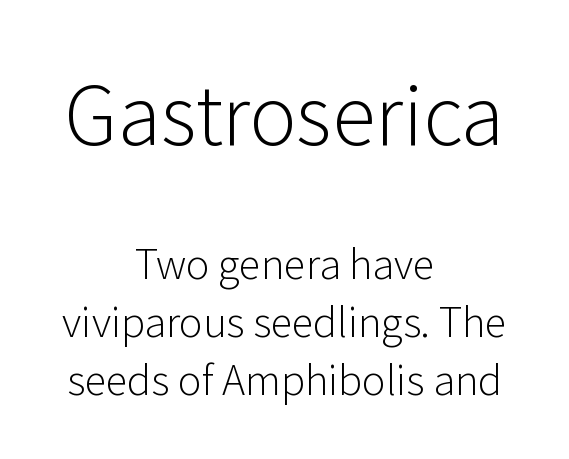
To sum up the face: it is a sans, with no serifs. The passage shown is not bold in any degree. Do the letters lean? They stand straight. Short and long lines alike share a common midpoint. Size hierarchy here favors the leading block over the trailing one.
